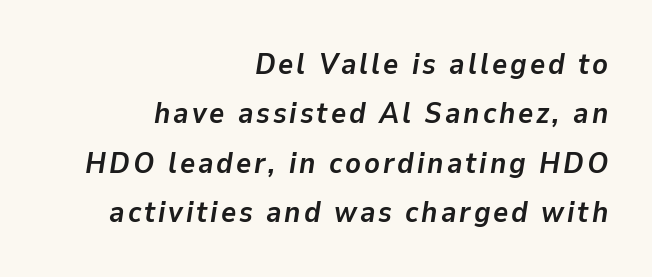
The image shows 29 px semibold type, italic (leaning right); set right-aligned, normal line spacing (1.7x), not underlined; low stroke contrast and a medium x-height.
